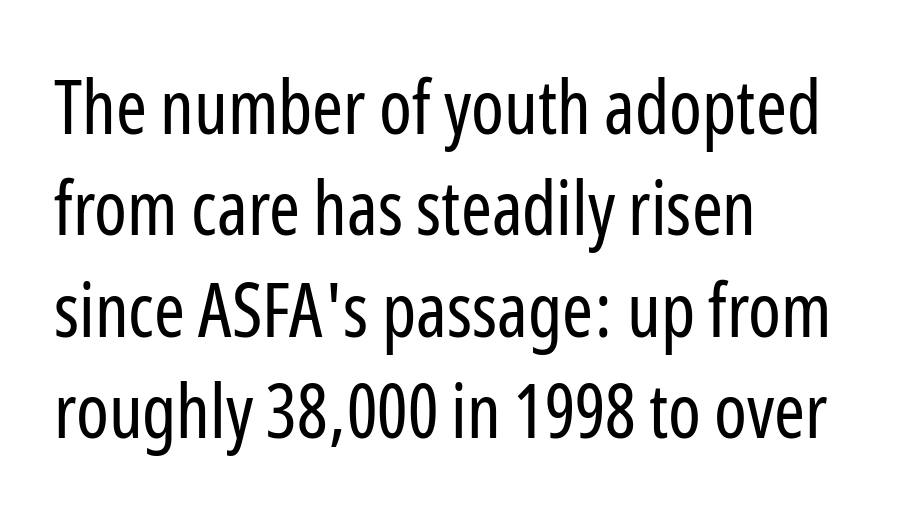
Stem width sits at or under what a default text font uses. The block of text has a typical density, with ordinary space between rows. The paragraph shown leans on its left margin. The face used here is rendered with its standard letterfit.
